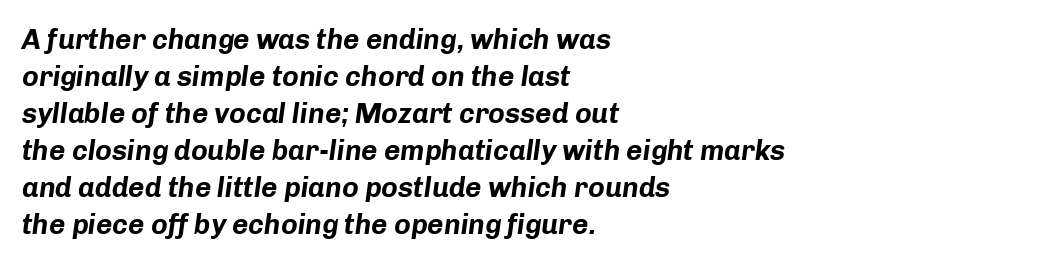
A bare baseline throughout the passage. This rendering leaves character spacing at its baseline value. A classic flush-left, rag-right setting is used for this passage. Is this a fixed-width face? No — the glyphs have proportional, varying widths. The leading is moderate, giving the passage an even texture. The letters are bold, with thick, heavy strokes.
